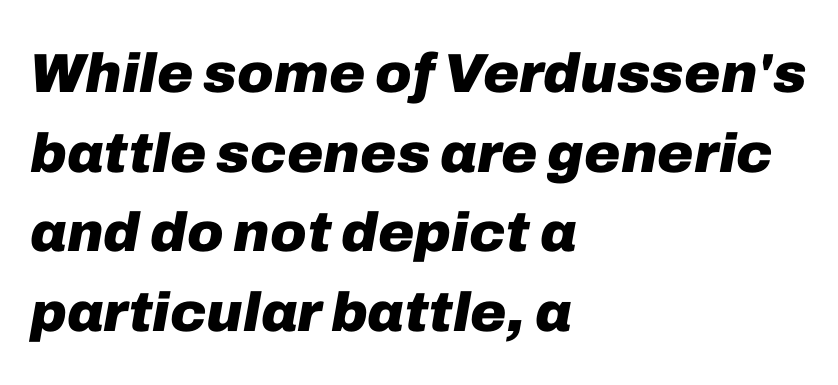
{"italic": "yes", "lean": "right", "slant_degrees": 10, "bold": "yes", "weight": "heavy", "width": "normal", "stroke_contrast": "low", "x_height": "medium", "monospaced": "no", "underline": "no", "align": "left", "line_spacing": "normal", "line_spacing_ratio": 1.45, "letter_spacing": "normal", "letter_spacing_em": 0.0, "glyph_px": 55}
